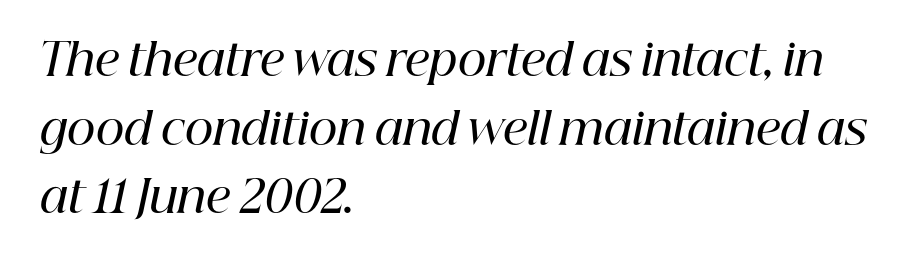
Q: Is the text bold? A: Semi-bold.
Q: Is the text italic (slanted)? A: Yes, it leans right by about 12 degrees.
Q: Is the typeface a serif or a sans-serif typeface? A: Serif.
Q: Is the text underlined? A: No.
Q: How is the paragraph aligned? A: Left-aligned.
Q: Is the spacing between letters normal or unusually wide? A: Normal.
Q: Is the spacing between lines tight, normal or loose? A: Normal.
Q: Width (condensed, normal, or wide)? A: Normal.
Q: Stroke contrast? A: High.
Q: x-height? A: Medium.
Q: Monospaced? A: No.
